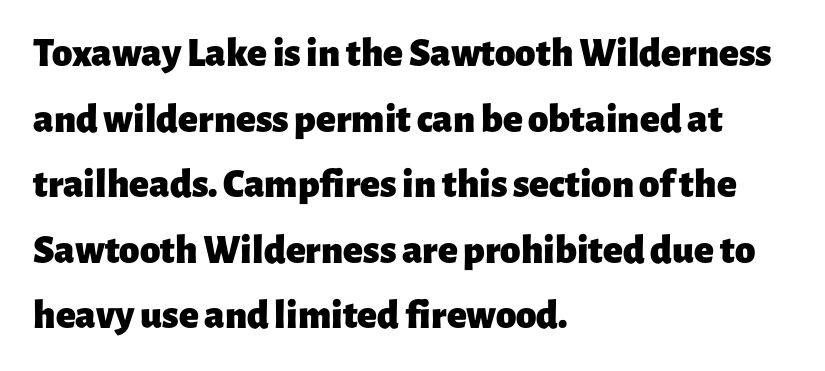
{"serif": "no", "italic": "no", "bold": "yes", "weight": "heavy", "width": "normal", "stroke_contrast": "low", "x_height": "medium", "monospaced": "no", "underline": "no", "align": "left", "line_spacing": "normal", "line_spacing_ratio": 1.6, "letter_spacing": "normal", "letter_spacing_em": 0.0, "glyph_px": 41}
